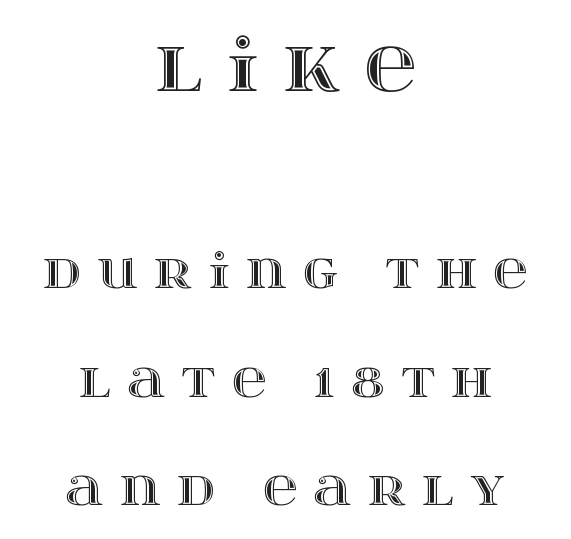
{"italic": "no", "width": "wide", "x_height": "large", "monospaced": "no", "underline": "no", "align": "center", "line_spacing": "loose", "line_spacing_ratio": 2.26, "letter_spacing": "wide", "letter_spacing_em": 0.34, "larger_block": "first", "size_ratio": 1.5, "glyph_px": 72}
